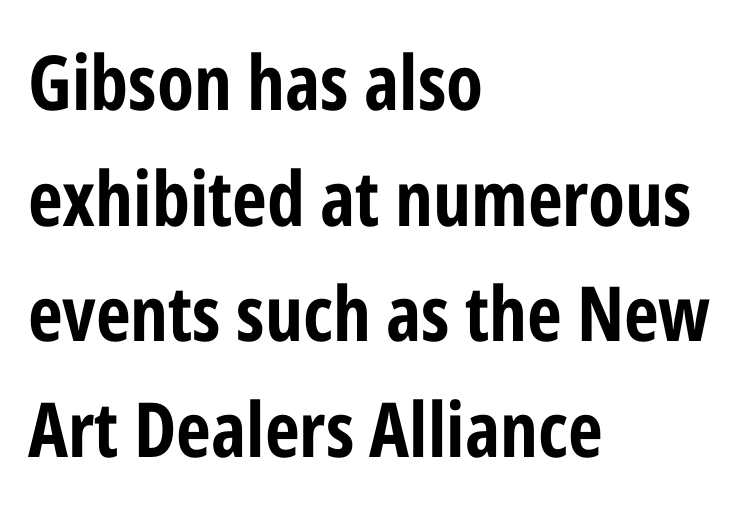
{"serif": "no", "italic": "no", "bold": "yes", "weight": "bold", "width": "condensed", "stroke_contrast": "low", "x_height": "medium", "monospaced": "no", "underline": "no", "align": "left", "line_spacing": "normal", "line_spacing_ratio": 1.52, "letter_spacing": "normal", "letter_spacing_em": 0.0, "glyph_px": 76}
